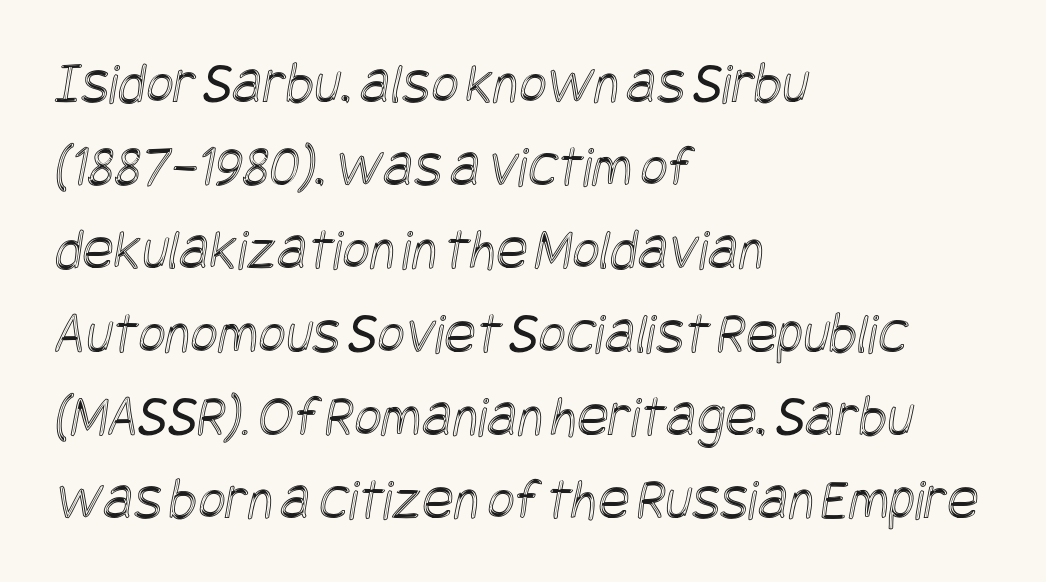
{"width": "condensed", "x_height": "large", "underline": "no", "align": "left", "line_spacing": "normal", "line_spacing_ratio": 1.41, "letter_spacing": "normal", "letter_spacing_em": 0.0, "glyph_px": 59}
